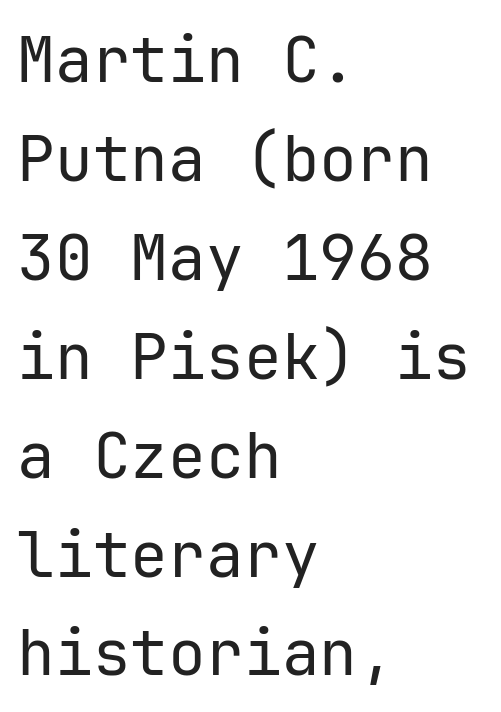
{"serif": "no", "italic": "no", "bold": "no", "weight": "regular", "width": "normal", "stroke_contrast": "low", "x_height": "medium", "monospaced": "yes", "underline": "no", "align": "left", "line_spacing": "normal", "line_spacing_ratio": 1.57, "letter_spacing": "normal", "letter_spacing_em": 0.0, "glyph_px": 63}
